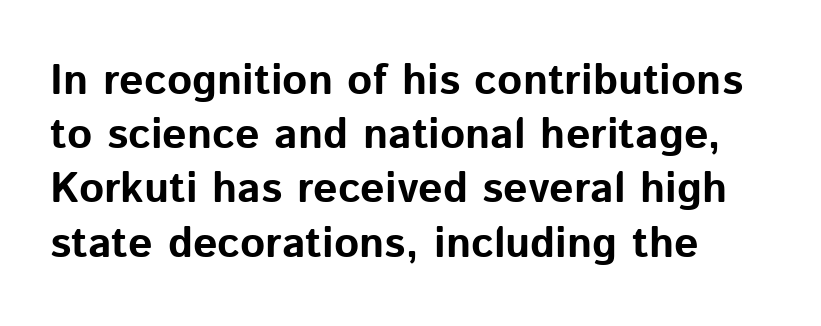
Q: Is the text bold? A: Yes.
Q: Is the text italic (slanted)? A: No, it is upright.
Q: Is the typeface a serif or a sans-serif typeface? A: Sans-serif.
Q: Is the text underlined? A: No.
Q: How is the paragraph aligned? A: Left-aligned.
Q: Is the spacing between letters normal or unusually wide? A: Normal.
Q: Is the spacing between lines tight, normal or loose? A: Normal.
Q: Width (condensed, normal, or wide)? A: Normal.
Q: Stroke contrast? A: Low.
Q: x-height? A: Medium.
Q: Monospaced? A: No.
